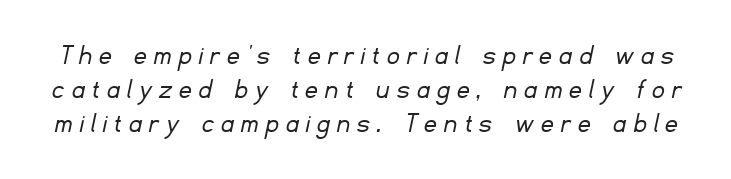
{"serif": "no", "bold": "no", "weight": "light", "width": "normal", "stroke_contrast": "low", "x_height": "small", "monospaced": "no", "underline": "no", "line_spacing": "tight", "line_spacing_ratio": 1.13, "letter_spacing": "wide", "letter_spacing_em": 0.26, "glyph_px": 30}
